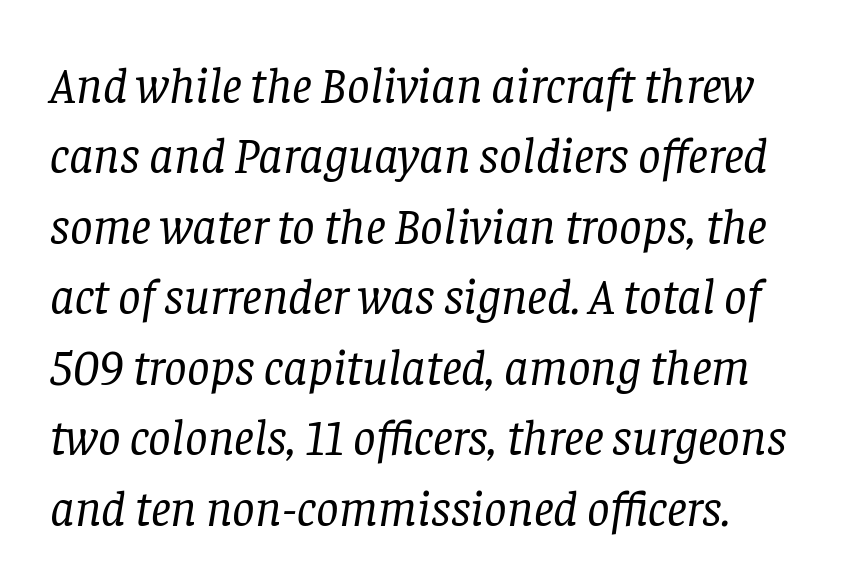
Q: Is the text bold? A: No.
Q: Is the text italic (slanted)? A: Yes, it leans right by about 8 degrees.
Q: Is the typeface a serif or a sans-serif typeface? A: Serif.
Q: Is the text underlined? A: No.
Q: Is the spacing between letters normal or unusually wide? A: Normal.
Q: Is the spacing between lines tight, normal or loose? A: Normal.
Q: Width (condensed, normal, or wide)? A: Normal.
Q: Stroke contrast? A: Low.
Q: x-height? A: Large.
Q: Monospaced? A: No.
